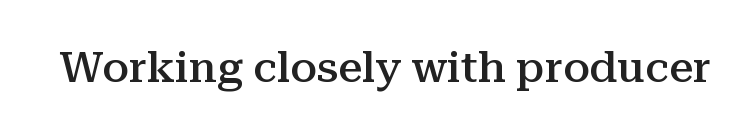
{"serif": "yes", "italic": "no", "bold": "semi", "weight": "semibold", "width": "normal", "stroke_contrast": "medium", "x_height": "medium", "monospaced": "no", "underline": "no", "letter_spacing": "normal", "letter_spacing_em": 0.0, "glyph_px": 43}
